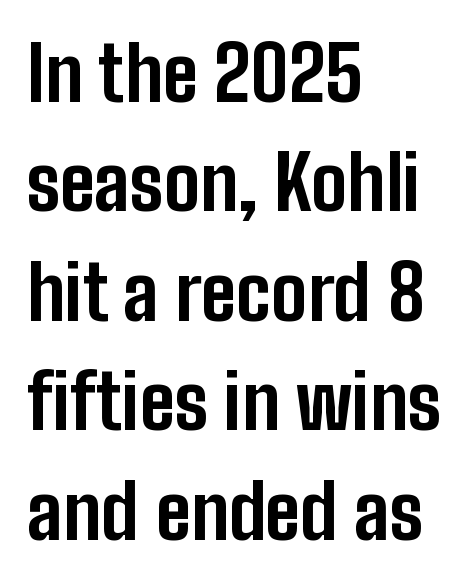
Do the characters align in a grid? No, the font is proportional. Each word holds together tightly as a unit, with standard inter-letter gaps. To sum up the face: it is a sans, with no serifs. Compared with a centered layout, this one pins lines to the left instead. Is there any slant? The stems are plumb. The rendering uses a bold face; every stroke is thick and dark.
